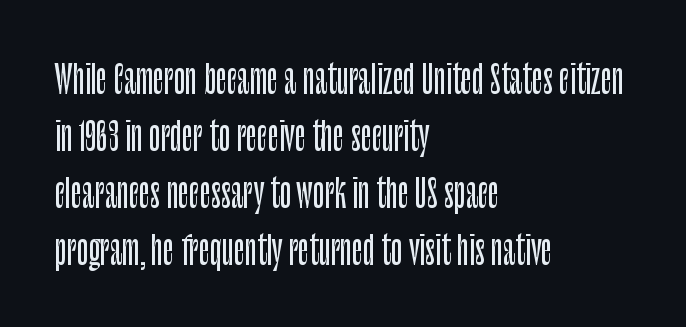
Q: Is the text italic (slanted)? A: No, it is upright.
Q: Is the typeface a serif or a sans-serif typeface? A: Sans-serif.
Q: Is the text underlined? A: No.
Q: How is the paragraph aligned? A: Left-aligned.
Q: Is the spacing between letters normal or unusually wide? A: Normal.
Q: Is the spacing between lines tight, normal or loose? A: Normal.
Q: Width (condensed, normal, or wide)? A: Condensed.
Q: Stroke contrast? A: Low.
Q: x-height? A: Large.
Q: Monospaced? A: No.
